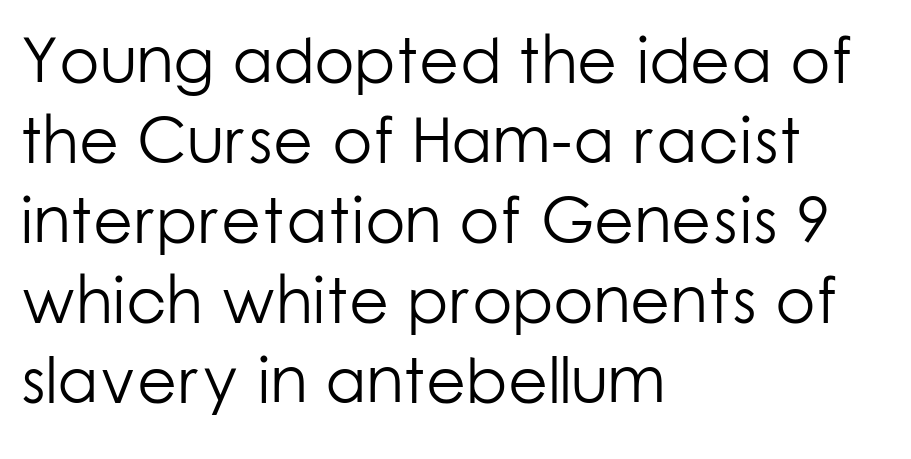
{"serif": "no", "italic": "no", "bold": "no", "weight": "light", "width": "normal", "stroke_contrast": "low", "x_height": "medium", "monospaced": "no", "underline": "no", "align": "left", "line_spacing_ratio": 1.23, "letter_spacing": "normal", "letter_spacing_em": 0.0, "glyph_px": 65}
